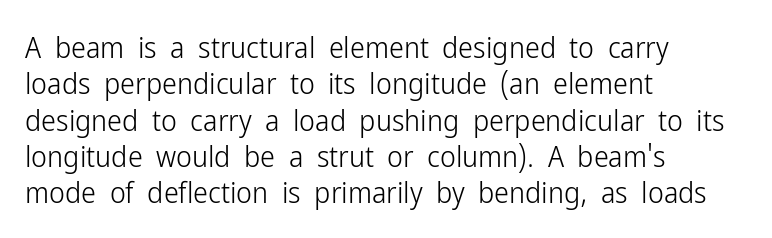
{"serif": "no", "italic": "no", "bold": "no", "weight": "light", "width": "condensed", "stroke_contrast": "low", "x_height": "medium", "monospaced": "no", "underline": "no", "align": "left", "line_spacing_ratio": 1.21, "letter_spacing": "normal", "letter_spacing_em": 0.0, "glyph_px": 30}
